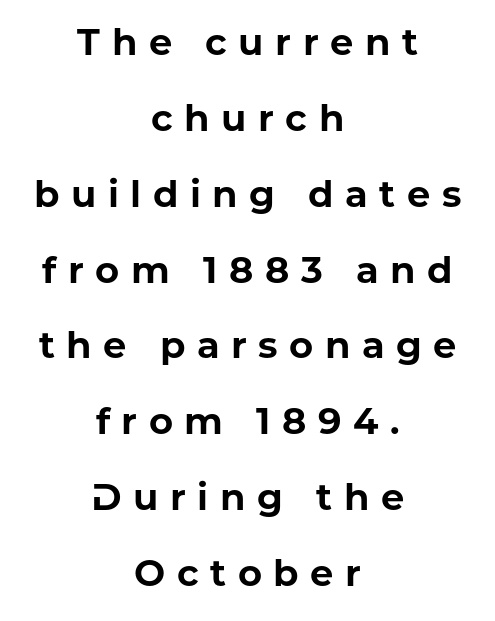
Q: Is the text bold? A: Yes.
Q: Is the text italic (slanted)? A: No, it is upright.
Q: Is the typeface a serif or a sans-serif typeface? A: Sans-serif.
Q: Is the text underlined? A: No.
Q: How is the paragraph aligned? A: Centered.
Q: Is the spacing between letters normal or unusually wide? A: Unusually wide.
Q: Is the spacing between lines tight, normal or loose? A: Loose.
Q: Width (condensed, normal, or wide)? A: Normal.
Q: Stroke contrast? A: Low.
Q: x-height? A: Medium.
Q: Monospaced? A: No.
